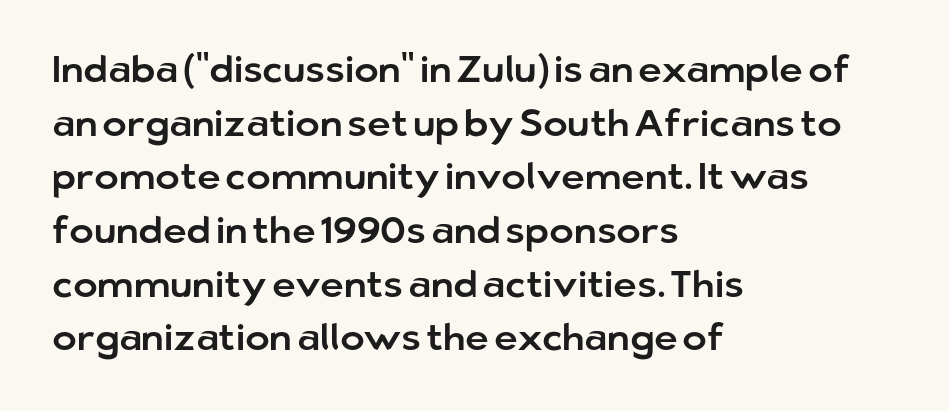
The image shows 37 px sans-serif type, upright; set left-aligned, normal line spacing (1.45x), normal letter spacing, not underlined; low stroke contrast and a medium x-height.
